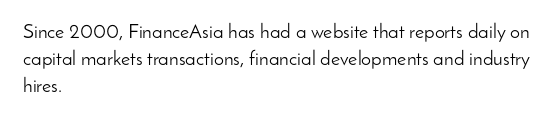
{"italic": "no", "bold": "no", "underline": "no", "align": "left", "line_spacing": "normal", "line_spacing_ratio": 1.35, "letter_spacing": "normal", "letter_spacing_em": 0.0, "glyph_px": 20}
